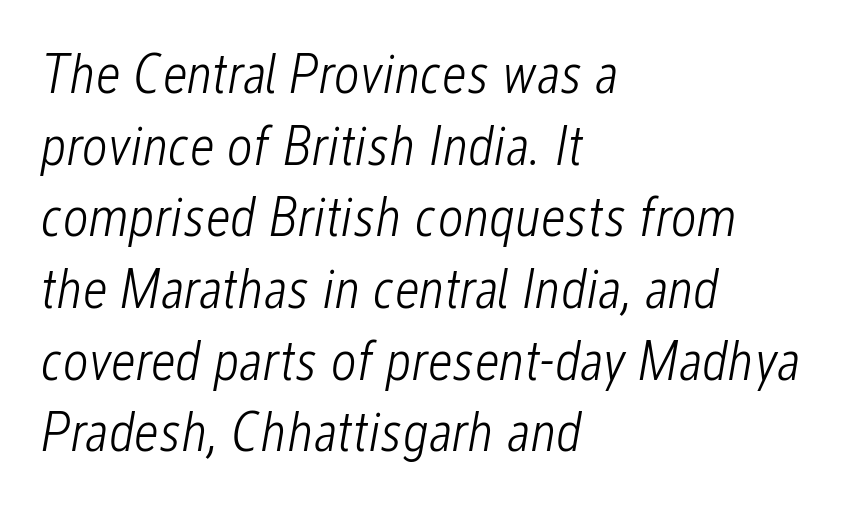
Q: Is the text bold? A: No.
Q: Is the text italic (slanted)? A: Yes, it leans right by about 12 degrees.
Q: Is the text underlined? A: No.
Q: How is the paragraph aligned? A: Left-aligned.
Q: Is the spacing between letters normal or unusually wide? A: Normal.
Q: Is the spacing between lines tight, normal or loose? A: Normal.
Q: Width (condensed, normal, or wide)? A: Condensed.
Q: Stroke contrast? A: Low.
Q: x-height? A: Medium.
Q: Monospaced? A: No.
